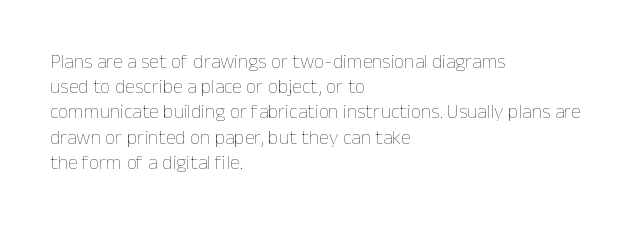
Q: Is the text bold? A: No.
Q: Is the text italic (slanted)? A: No, it is upright.
Q: Is the text underlined? A: No.
Q: How is the paragraph aligned? A: Left-aligned.
Q: Is the spacing between letters normal or unusually wide? A: Normal.
Q: Is the spacing between lines tight, normal or loose? A: Normal.
